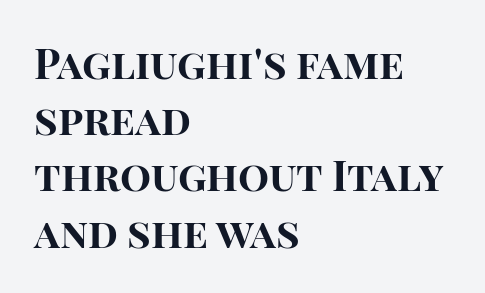
Q: Is the text bold? A: Yes.
Q: Is the text italic (slanted)? A: No, it is upright.
Q: Is the typeface a serif or a sans-serif typeface? A: Sans-serif.
Q: Is the text underlined? A: No.
Q: How is the paragraph aligned? A: Left-aligned.
Q: Is the spacing between letters normal or unusually wide? A: Normal.
Q: Is the spacing between lines tight, normal or loose? A: Normal.
Q: Width (condensed, normal, or wide)? A: Normal.
Q: Stroke contrast? A: High.
Q: x-height? A: Large.
Q: Monospaced? A: No.
